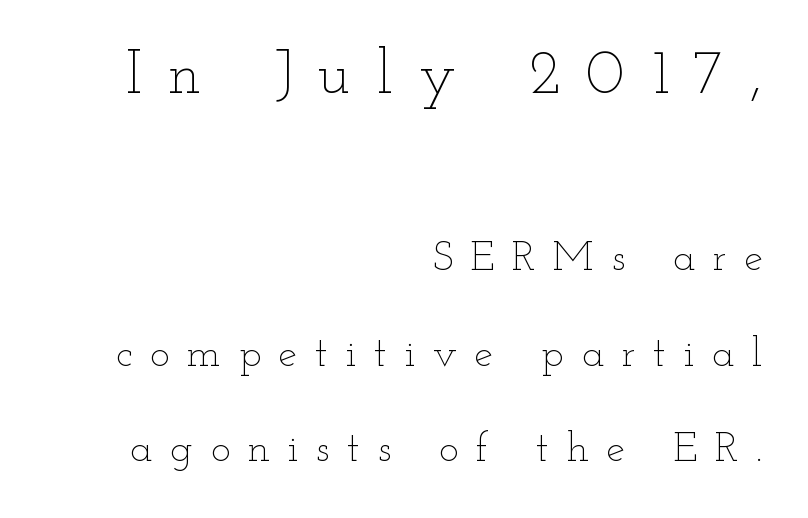
Size hierarchy here favors the leading block over the trailing one. The face used here is proportionally spaced, like ordinary book or web type. The setting favours the right margin, as signatures and pull-quotes sometimes do. Airy leading. Is the type heavy? It reads as light-to-regular instead. The horizontal fit of the characters is loose and conspicuously gappy.
